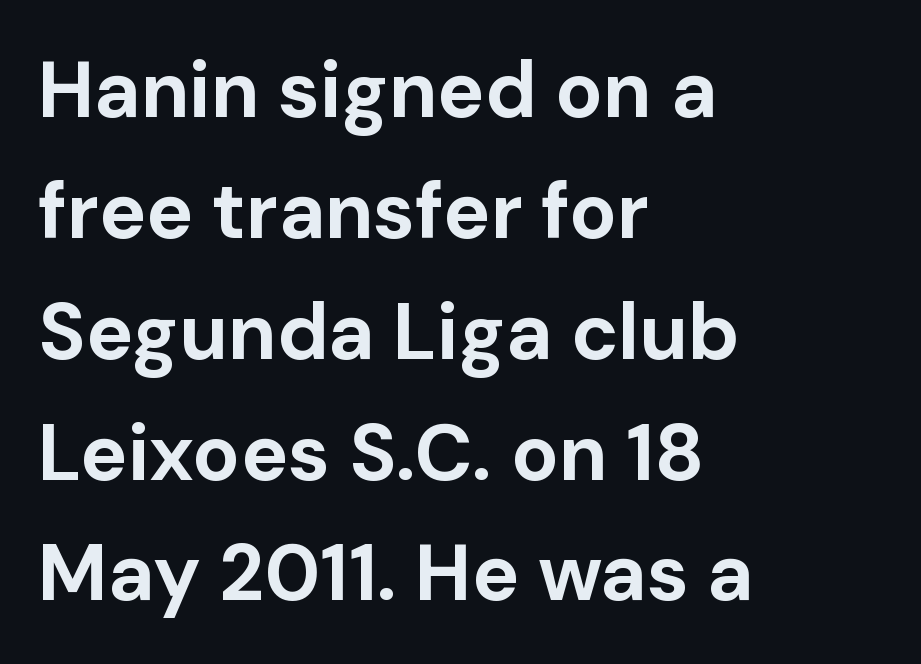
The image shows 79 px bold sans-serif type, upright; set left-aligned, normal line spacing (1.53x), normal letter spacing, not underlined; low stroke contrast and a medium x-height.
